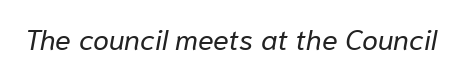
Q: Is the text bold? A: No.
Q: Is the text italic (slanted)? A: Yes, it leans right by about 10 degrees.
Q: Is the text underlined? A: No.
Q: Is the spacing between letters normal or unusually wide? A: Normal.
Q: Width (condensed, normal, or wide)? A: Normal.
Q: Stroke contrast? A: Low.
Q: x-height? A: Medium.
Q: Monospaced? A: No.
